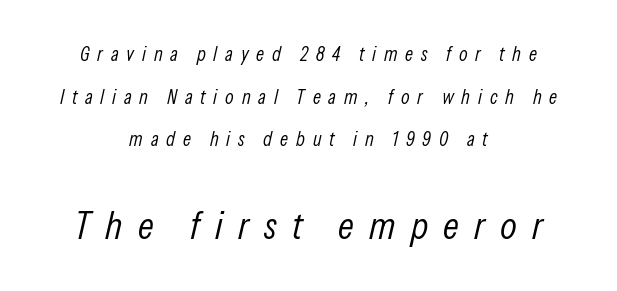
{"italic": "yes", "lean": "right", "slant_degrees": 13, "bold": "no", "weight": "light", "width": "condensed", "stroke_contrast": "low", "x_height": "medium", "monospaced": "no", "underline": "no", "align": "center", "line_spacing": "loose", "line_spacing_ratio": 2.13, "letter_spacing": "wide", "letter_spacing_em": 0.39, "larger_block": "second", "size_ratio": 1.95, "glyph_px": 39}
